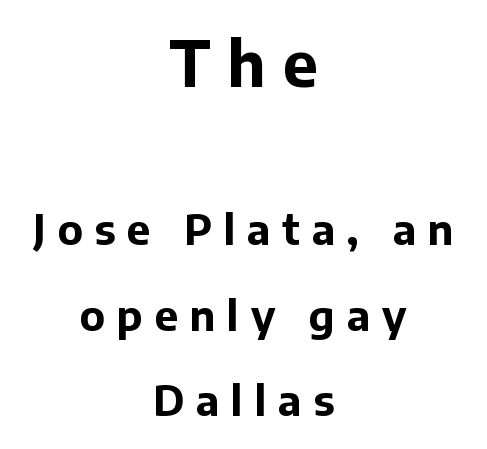
One glance says open: line gaps are wider than usual. A roman cut, with each character standing at attention. Where is the straight margin? There isn't one; the lines are centered. What kind of face is this? One without serifs — a sans.
